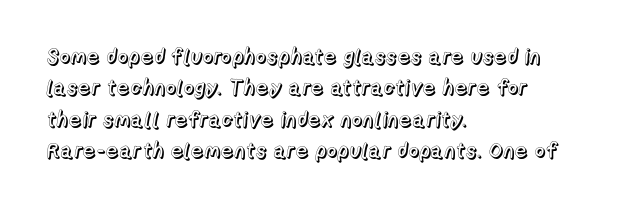
Unmarked baselines from the first word to the last. The lines in this sample share a left origin and differ only in where they stop. Summary of vertical rhythm: regular, with standard interline spacing. Inter-character spacing is left at the font's built-in metrics.
